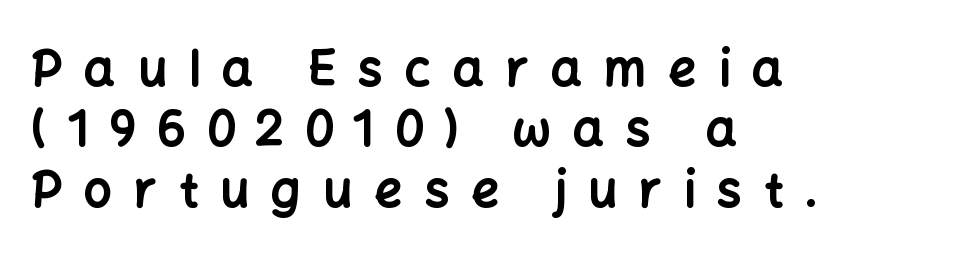
{"serif": "no", "italic": "no", "bold": "yes", "weight": "bold", "width": "normal", "stroke_contrast": "low", "x_height": "medium", "monospaced": "no", "underline": "no", "align": "left", "line_spacing_ratio": 1.23, "letter_spacing": "wide", "letter_spacing_em": 0.45, "glyph_px": 49}
